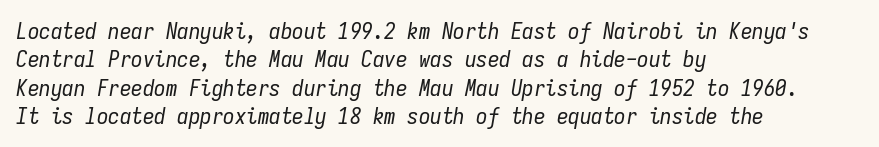
The image shows 23 px text type, italic (leaning right); set left-aligned, line spacing 1.23x, normal letter spacing, not underlined.
